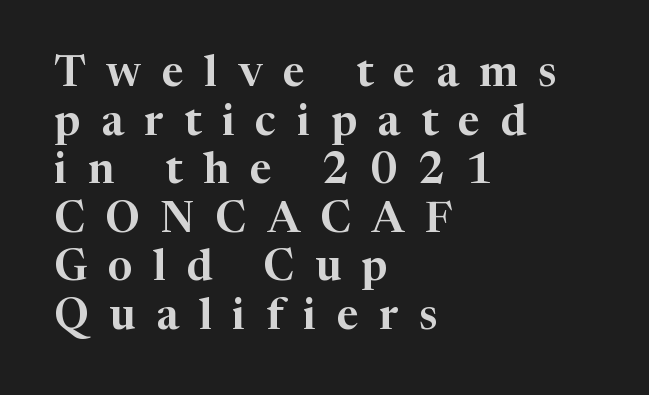
The passage shown is typeset with a serif family. How are the letters spaced? Widely, with obvious added tracking. These lines were composed using upright roman letters. Compared with a centered layout, this one pins lines to the left instead.
